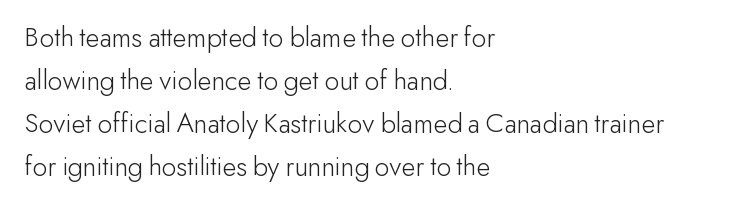
{"serif": "no", "italic": "no", "bold": "no", "weight": "light", "width": "normal", "stroke_contrast": "low", "x_height": "small", "monospaced": "no", "underline": "no", "align": "left", "line_spacing": "normal", "line_spacing_ratio": 1.48, "letter_spacing": "normal", "letter_spacing_em": 0.0, "glyph_px": 29}
